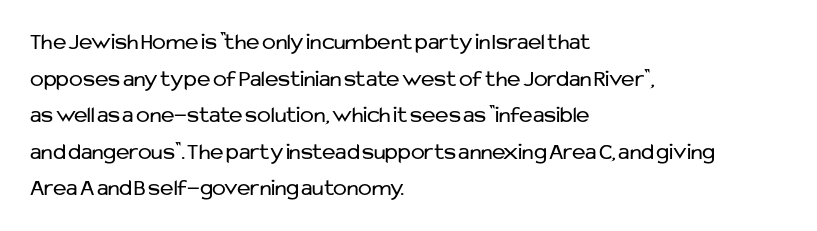
Q: Is the text bold? A: No.
Q: Is the text italic (slanted)? A: No, it is upright.
Q: Is the text underlined? A: No.
Q: How is the paragraph aligned? A: Left-aligned.
Q: Is the spacing between letters normal or unusually wide? A: Normal.
Q: Is the spacing between lines tight, normal or loose? A: Normal.
